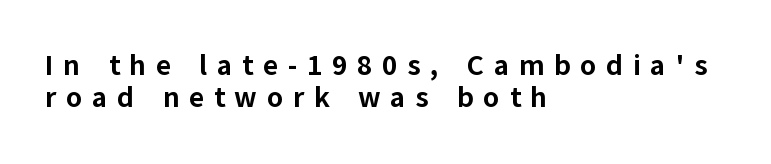
Compared with an ordinary text face, these strokes are far heavier — a full bold. Typographically, this falls in the sans-serif category. Vertical strokes here are truly vertical. Letter spacing: wide. Bare-footed words on every line. The paragraph shown leans on its left margin.
